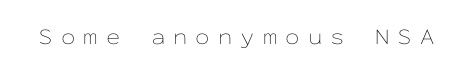
Q: Is the text bold? A: No.
Q: Is the text italic (slanted)? A: No, it is upright.
Q: Is the text underlined? A: No.
Q: Is the spacing between letters normal or unusually wide? A: Unusually wide.
